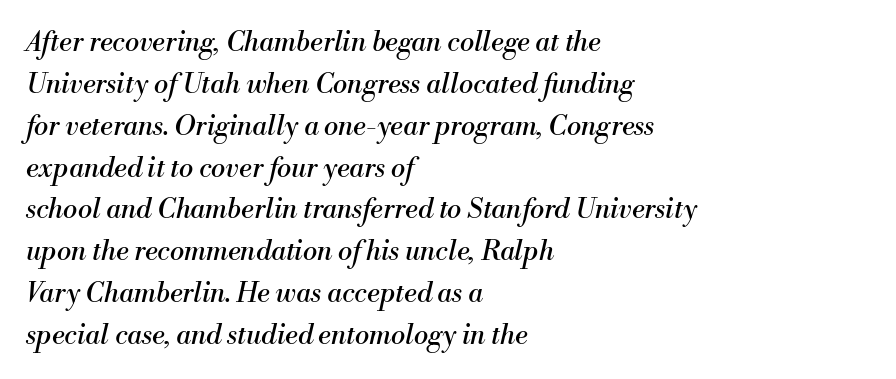
{"italic": "yes", "lean": "right", "slant_degrees": 13, "bold": "no", "underline": "no", "align": "left", "line_spacing": "normal", "line_spacing_ratio": 1.55, "letter_spacing": "normal", "letter_spacing_em": 0.0, "glyph_px": 27}
